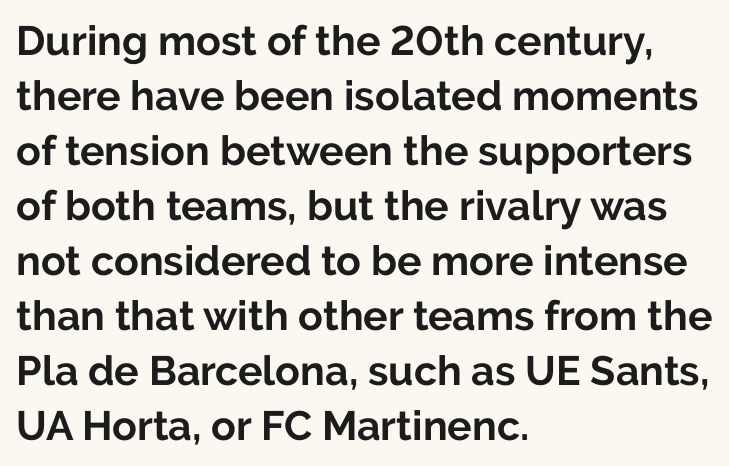
{"serif": "no", "italic": "no", "bold": "yes", "weight": "bold", "width": "normal", "stroke_contrast": "low", "x_height": "medium", "monospaced": "no", "underline": "no", "align": "left", "line_spacing": "normal", "line_spacing_ratio": 1.34, "letter_spacing": "normal", "letter_spacing_em": 0.0, "glyph_px": 41}
